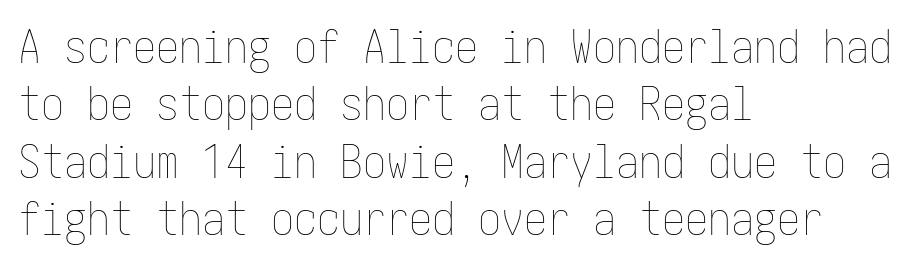
{"italic": "no", "bold": "no", "weight": "thin", "width": "condensed", "stroke_contrast": "low", "x_height": "medium", "underline": "no", "align": "left", "line_spacing": "normal", "line_spacing_ratio": 1.25, "letter_spacing": "normal", "letter_spacing_em": 0.0, "glyph_px": 46}
